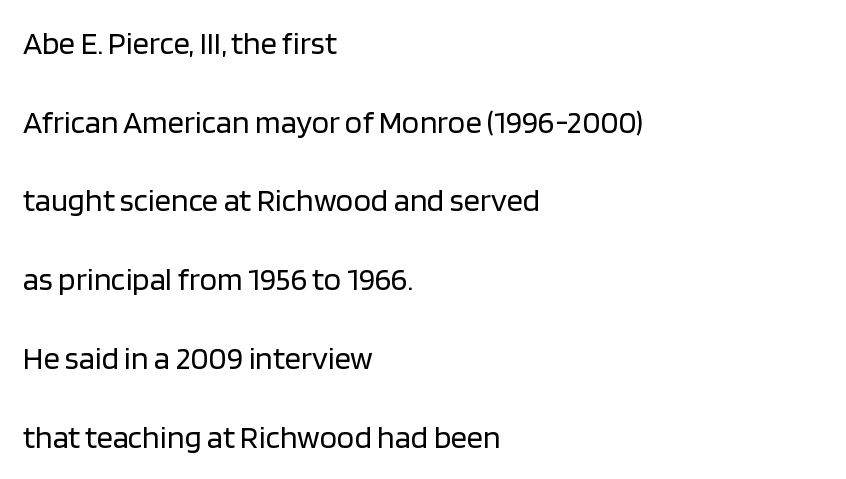
The font is comparable to plain body text, perhaps lighter. Tracking here is standard; glyphs follow each other at the usual distance. The letters carry no serifs — their stems end cleanly without finishing strokes. This sample has the flowing, uneven cadence of proportional lettering. Lines of text with bare space underneath.
